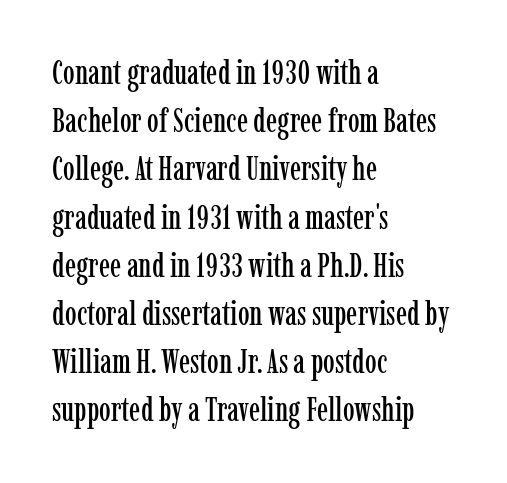
{"serif": "yes", "italic": "no", "width": "condensed", "stroke_contrast": "low", "x_height": "medium", "monospaced": "no", "underline": "no", "align": "left", "line_spacing": "normal", "line_spacing_ratio": 1.46, "letter_spacing": "normal", "letter_spacing_em": 0.0, "glyph_px": 33}
